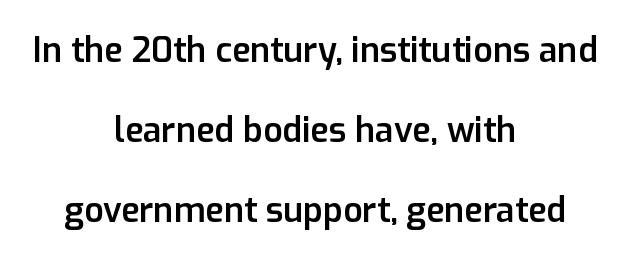
Q: Is the text bold? A: Semi-bold.
Q: Is the text italic (slanted)? A: No, it is upright.
Q: Is the typeface a serif or a sans-serif typeface? A: Sans-serif.
Q: Is the text underlined? A: No.
Q: How is the paragraph aligned? A: Centered.
Q: Is the spacing between letters normal or unusually wide? A: Normal.
Q: Is the spacing between lines tight, normal or loose? A: Loose.
Q: Width (condensed, normal, or wide)? A: Normal.
Q: Stroke contrast? A: Low.
Q: x-height? A: Medium.
Q: Monospaced? A: No.
